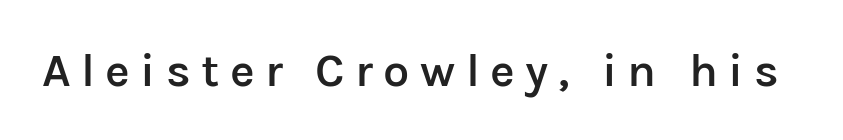
{"serif": "no", "italic": "no", "bold": "semi", "weight": "semibold", "width": "normal", "stroke_contrast": "low", "x_height": "medium", "monospaced": "no", "underline": "no", "letter_spacing": "wide", "letter_spacing_em": 0.22, "glyph_px": 47}
